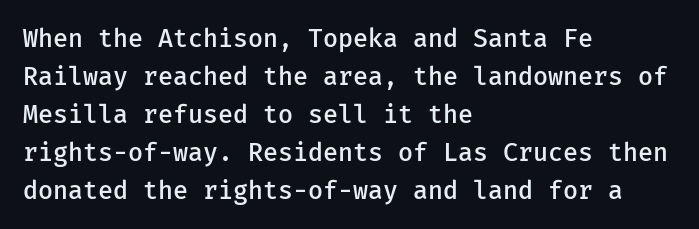
Q: Is the text bold? A: Semi-bold.
Q: Is the text italic (slanted)? A: No, it is upright.
Q: Is the text underlined? A: No.
Q: How is the paragraph aligned? A: Left-aligned.
Q: Is the spacing between letters normal or unusually wide? A: Normal.
Q: Is the spacing between lines tight, normal or loose? A: Normal.
